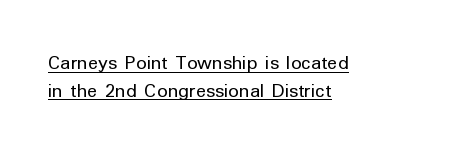
{"italic": "no", "bold": "no", "underline": "yes", "align": "left", "line_spacing": "normal", "line_spacing_ratio": 1.31, "letter_spacing": "normal", "letter_spacing_em": 0.0, "glyph_px": 21}
